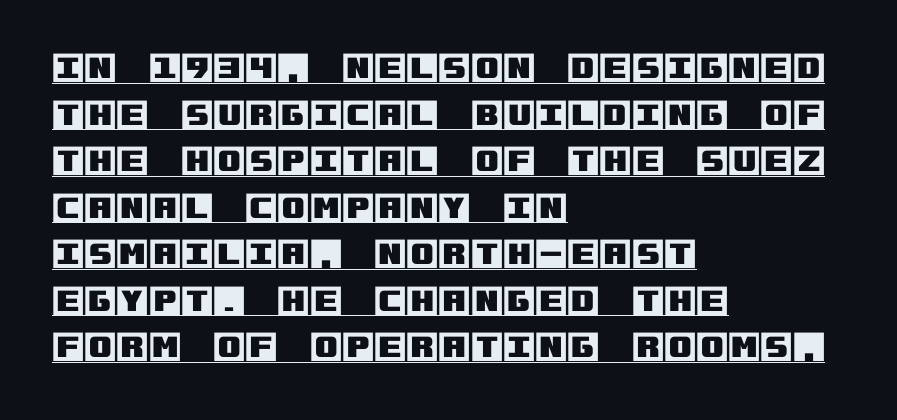
Is there much room between lines? A standard amount, neither cramped nor airy. This sample uses an upright cut, with every glyph sitting square on the baseline. Glance below the letters and you will spot a drawn line. Teacher's note: observe the even left margin — that is flush-left alignment. What stands out about the letter spacing? Nothing — it is the standard amount.
